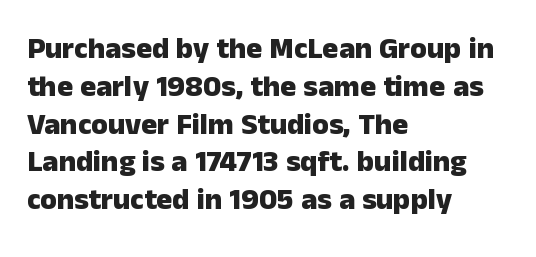
The image shows 30 px heavy sans-serif type, upright; set left-aligned, normal line spacing (1.26x), normal letter spacing, not underlined; low stroke contrast and a medium x-height.
